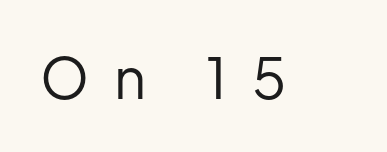
The image shows 56 px regular-weight sans-serif type, upright; set unusually wide letter spacing (+0.45 em), not underlined; low stroke contrast and a medium x-height.
